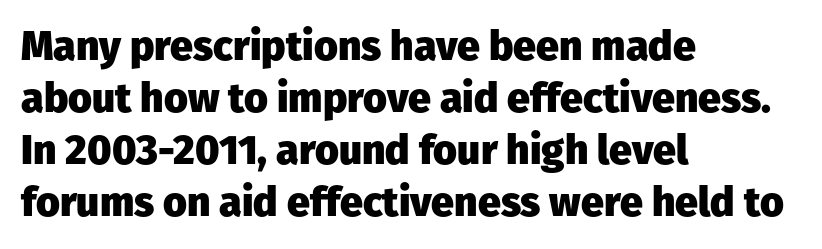
The strokes are fattened all the way to bold. You can tell it's not italic because the verticals are truly vertical. Spacing verdict: proportional, widths tailored to each character. This sample uses plain, unmodified letter spacing. Rule under the text: the space is simply empty. Vertically, the passage feels balanced, rows spaced as you'd expect.
